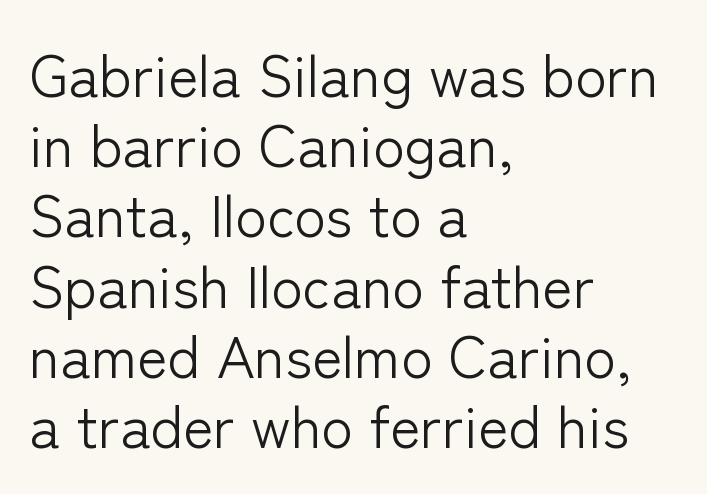
{"serif": "no", "italic": "no", "bold": "no", "weight": "light", "width": "normal", "stroke_contrast": "low", "x_height": "medium", "monospaced": "no", "underline": "no", "align": "left", "line_spacing_ratio": 1.21, "letter_spacing": "normal", "letter_spacing_em": 0.0, "glyph_px": 58}
